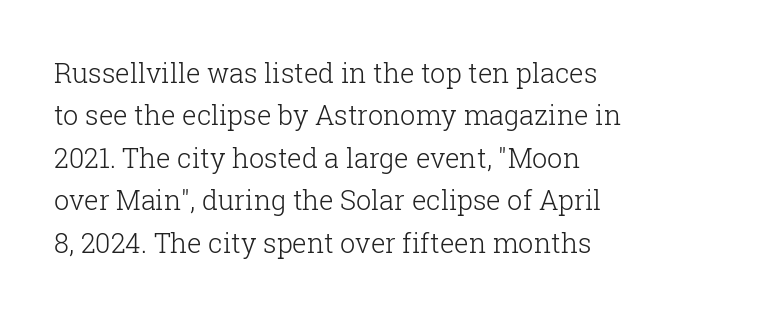
The image shows 27 px text type, upright; set left-aligned, normal line spacing (1.57x), normal letter spacing, not underlined.
